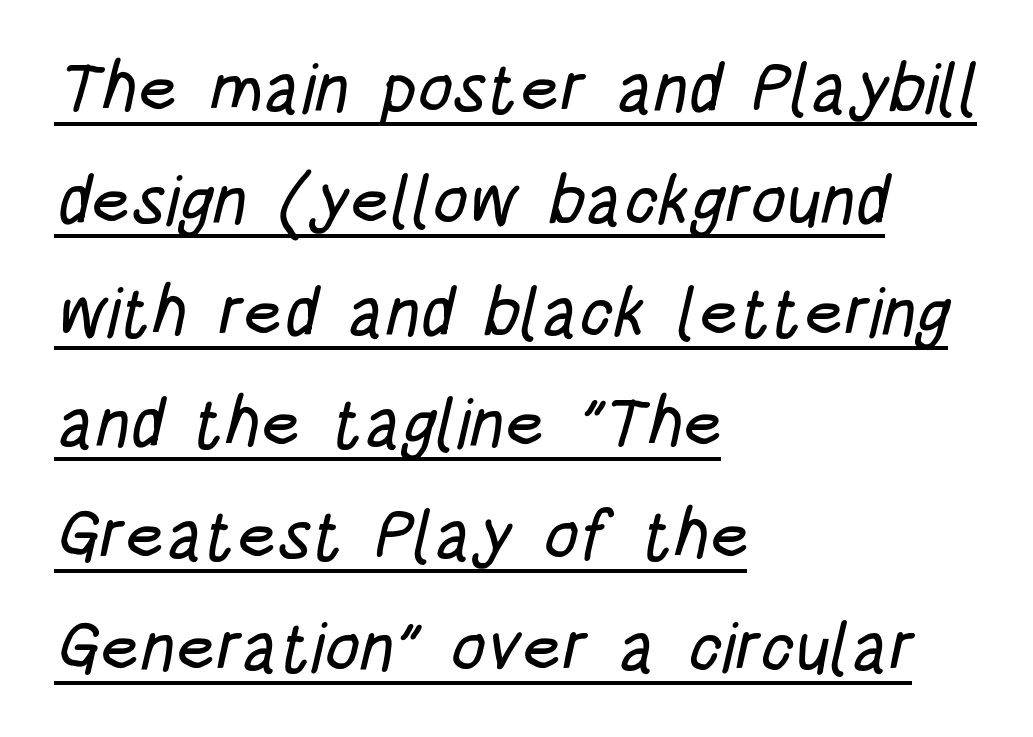
The image shows 69 px condensed sans-serif type; set left-aligned, normal line spacing (1.62x), normal letter spacing, underlined; low stroke contrast and a large x-height.
